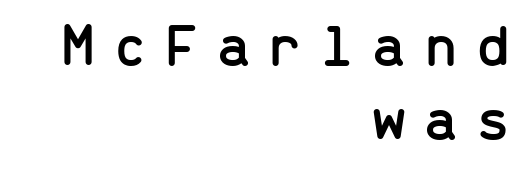
The image shows 61 px sans-serif type, upright, monospaced; set right-aligned, line spacing 1.22x, unusually wide letter spacing (+0.29 em), not underlined; low stroke contrast and a medium x-height.
